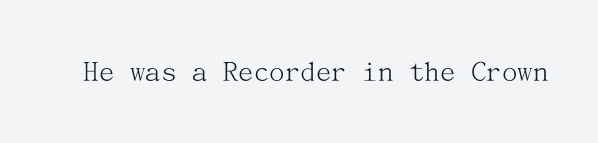
Spacing between characters is what you'd get straight out of the box. This rendering features lettering with no underline. A typesetter would mark this as roman, not italic. A typesetter would label this face a serif. Weight: in the light-to-regular range.
